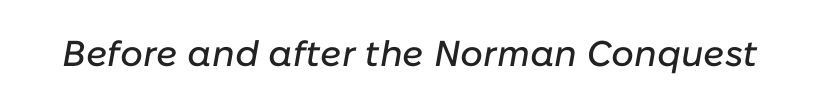
The image shows 36 px text type, italic (leaning right); set normal letter spacing, not underlined; low stroke contrast and a medium x-height.
